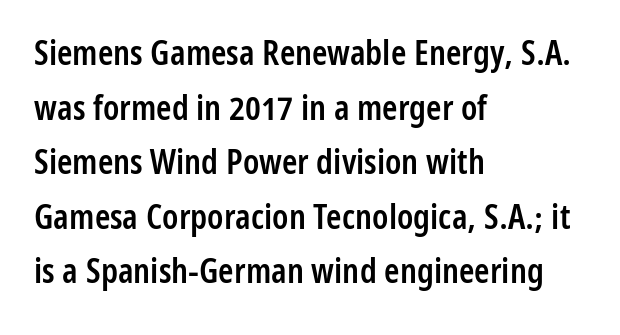
Each row of text sits above clean, open space. Style check: upright. This is sans-serif lettering, the kind often seen on screens and signage. The font is running at a semibold setting, under full bold.
